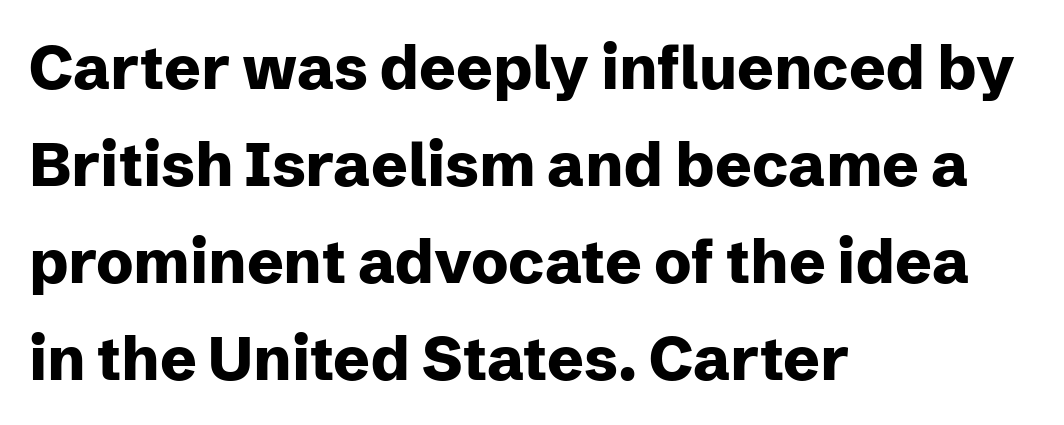
The specimen omits any rule beneath the text block's lines. How would I describe the line gaps? Plain and ordinary. Line beginnings align vertically; line endings do not. Students, this is bold: see how much ink each stroke carries.
